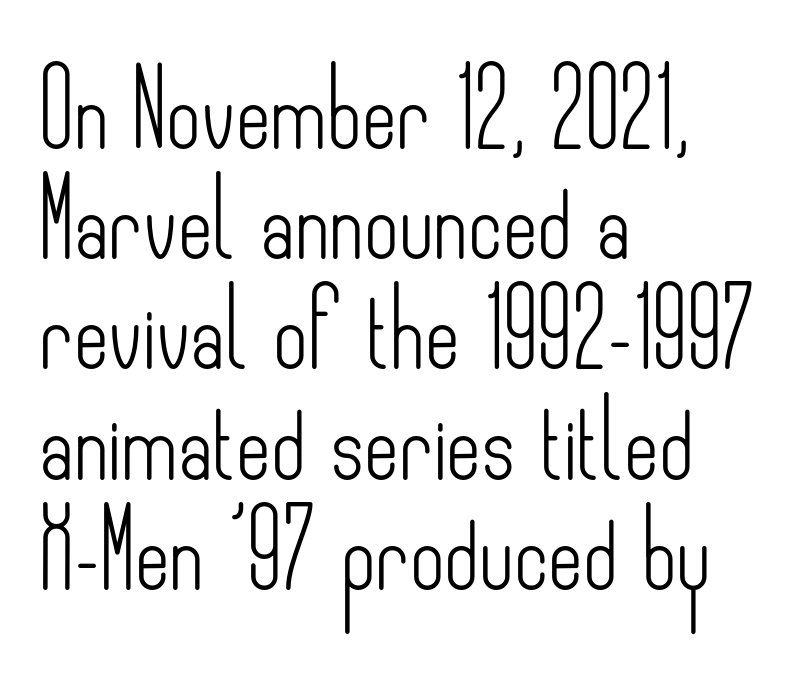
{"serif": "no", "italic": "no", "bold": "no", "weight": "light", "width": "condensed", "stroke_contrast": "low", "x_height": "small", "monospaced": "no", "underline": "no", "align": "left", "line_spacing": "normal", "line_spacing_ratio": 1.47, "letter_spacing": "normal", "letter_spacing_em": 0.0, "glyph_px": 75}
